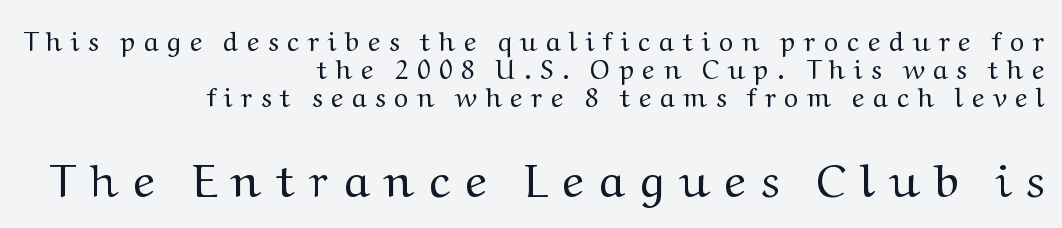
The image shows 47 px regular-weight, wide serif type, upright; set right-aligned, tight line spacing (1.03x), unusually wide letter spacing (+0.32 em), not underlined; the second (bottom) block is 1.74x larger; medium stroke contrast and a medium x-height.
